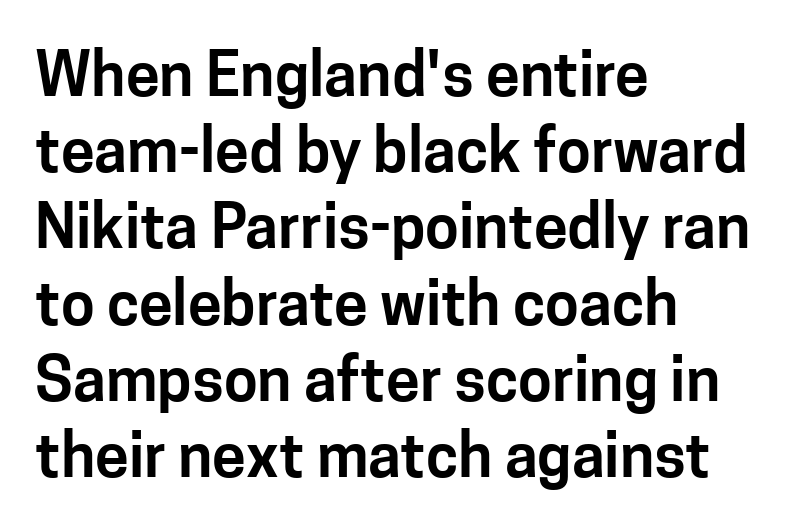
Just letters on the line, the space beneath them empty. A normal amount of white space separates one row of letters from the next. The paragraph has a hard left edge and a soft right edge. The type sits square on the baseline with zero lean. These lines are composed in type without serifs. The rendering uses natural spacing where letterforms have individual widths.
